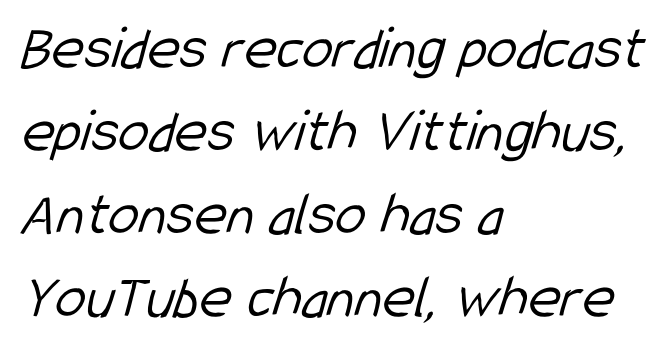
The letters advance in unequal steps, a hallmark of proportional type. Nothing unusual about the tracking: characters are spaced as the font intends. The specimen omits any rule beneath the text block's lines. Successive baselines arrive at the customary interval.
